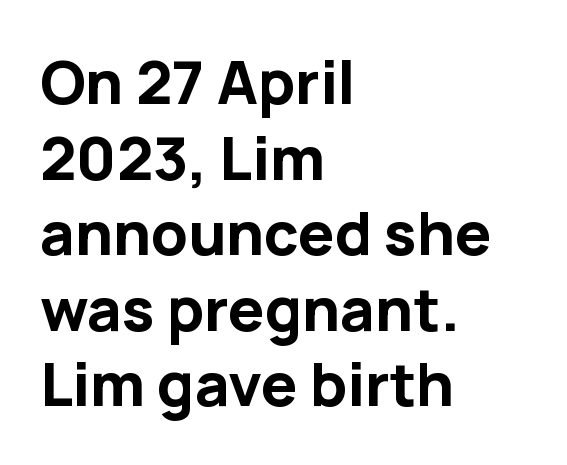
The image shows 60 px bold sans-serif type, upright; set left-aligned, normal line spacing (1.26x), normal letter spacing, not underlined; low stroke contrast and a medium x-height.
